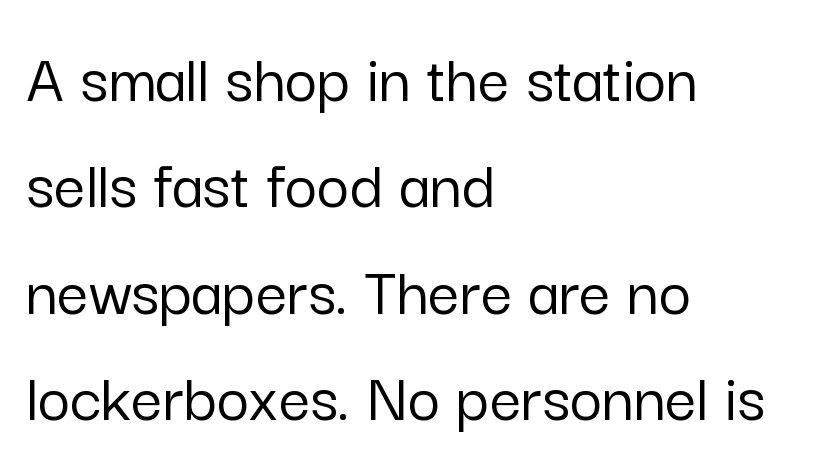
Q: Is the text italic (slanted)? A: No, it is upright.
Q: Is the typeface a serif or a sans-serif typeface? A: Sans-serif.
Q: Is the text underlined? A: No.
Q: How is the paragraph aligned? A: Left-aligned.
Q: Is the spacing between letters normal or unusually wide? A: Normal.
Q: Is the spacing between lines tight, normal or loose? A: Normal.
Q: Width (condensed, normal, or wide)? A: Normal.
Q: Stroke contrast? A: Low.
Q: x-height? A: Medium.
Q: Monospaced? A: No.
